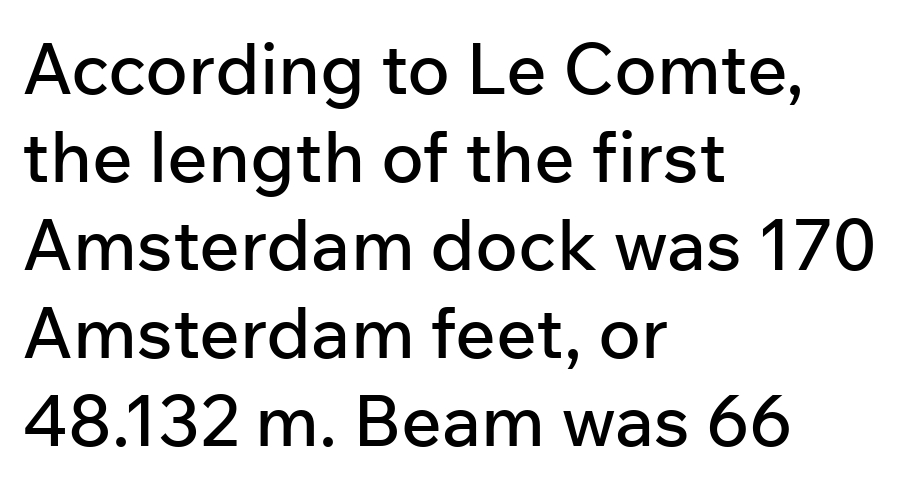
{"serif": "no", "italic": "no", "width": "normal", "stroke_contrast": "low", "x_height": "medium", "monospaced": "no", "underline": "no", "align": "left", "line_spacing_ratio": 1.24, "letter_spacing": "normal", "letter_spacing_em": 0.0, "glyph_px": 71}
